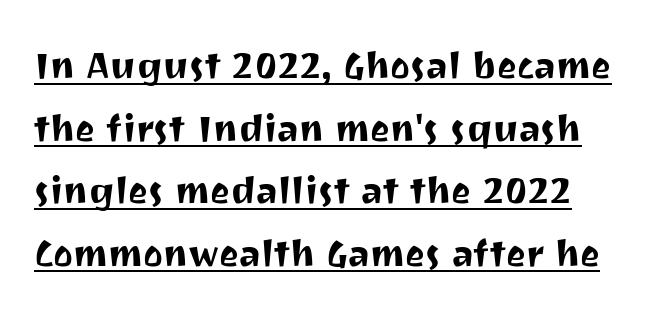
The image shows 47 px sans-serif type, upright; set normal line spacing (1.33x), normal letter spacing, underlined; medium stroke contrast and a medium x-height.
